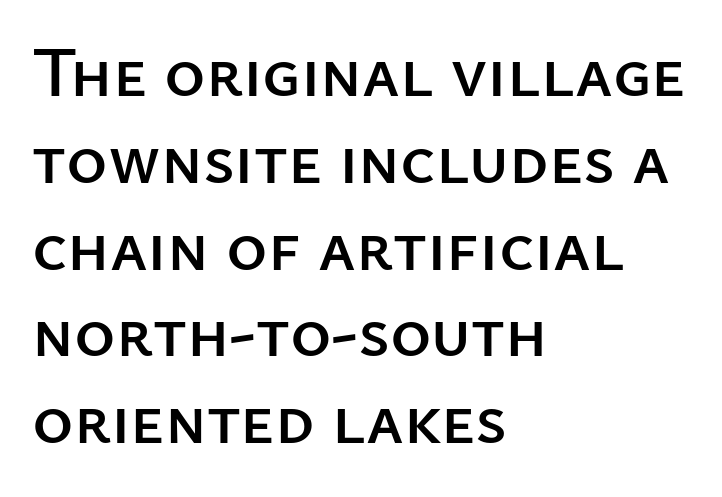
{"serif": "no", "italic": "no", "width": "normal", "stroke_contrast": "low", "x_height": "medium", "monospaced": "no", "underline": "no", "align": "left", "line_spacing_ratio": 1.24, "letter_spacing": "normal", "letter_spacing_em": 0.0, "glyph_px": 70}
